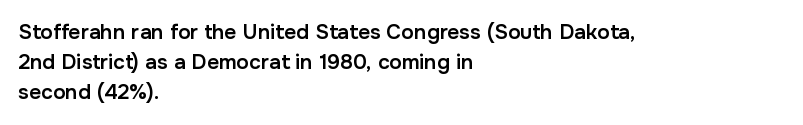
Vertical spacing — default. These lines stack with their left ends in a neat column. A typesetter would mark this as roman, not italic. Only glyphs here, with clear space below each row. What stands out about the letter spacing? Nothing — it is the standard amount.
